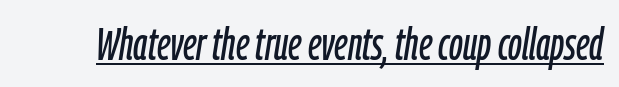
The image shows 45 px condensed type, italic (leaning right); set normal letter spacing, underlined; low stroke contrast and a medium x-height.
